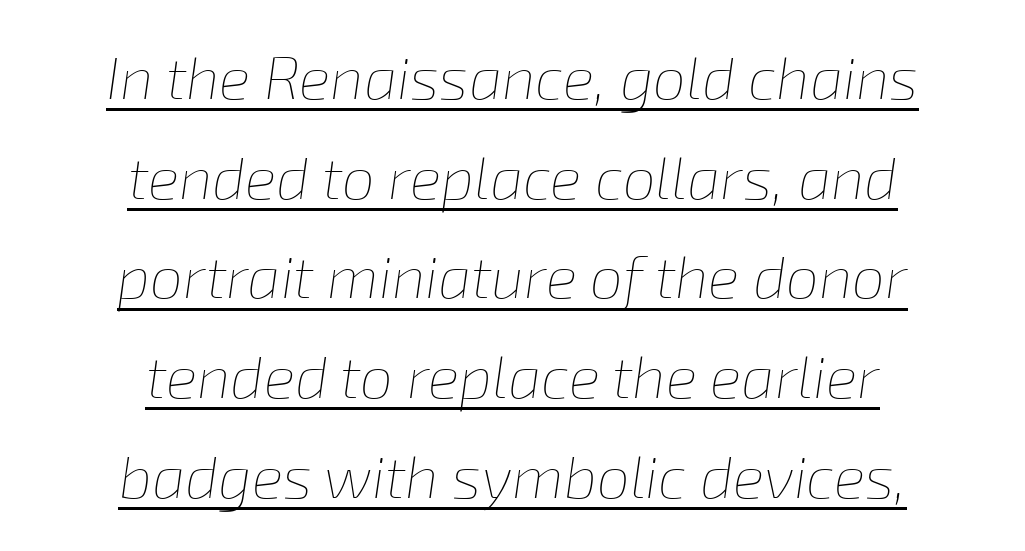
Q: Is the text bold? A: No.
Q: Is the text italic (slanted)? A: Yes, it leans right by about 8 degrees.
Q: Is the text underlined? A: Yes.
Q: How is the paragraph aligned? A: Centered.
Q: Is the spacing between letters normal or unusually wide? A: Normal.
Q: Is the spacing between lines tight, normal or loose? A: Normal.
Q: Width (condensed, normal, or wide)? A: Normal.
Q: Stroke contrast? A: Low.
Q: x-height? A: Medium.
Q: Monospaced? A: No.
